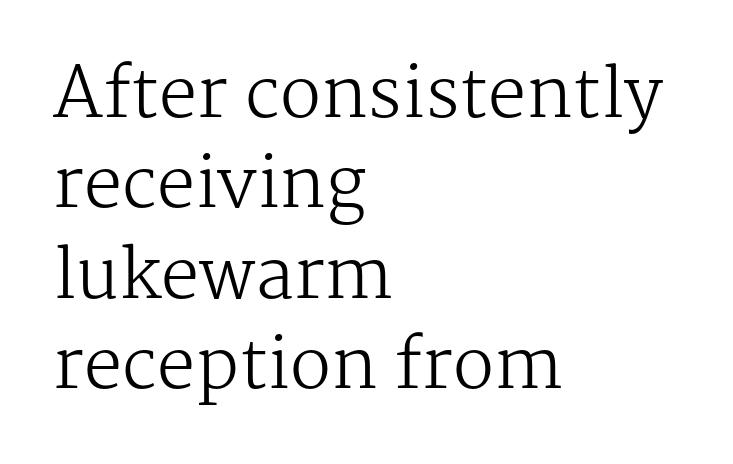
{"serif": "yes", "italic": "no", "bold": "no", "weight": "regular", "width": "normal", "stroke_contrast": "medium", "x_height": "medium", "monospaced": "no", "underline": "no", "align": "left", "line_spacing": "normal", "line_spacing_ratio": 1.33, "letter_spacing": "normal", "letter_spacing_em": 0.0, "glyph_px": 68}
